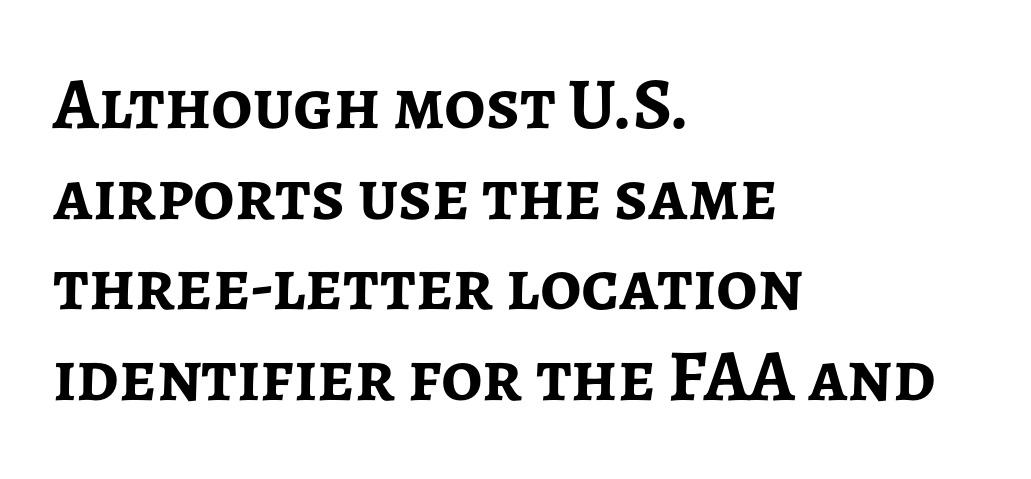
Q: Is the text bold? A: Yes.
Q: Is the text italic (slanted)? A: No, it is upright.
Q: Is the typeface a serif or a sans-serif typeface? A: Sans-serif.
Q: Is the text underlined? A: No.
Q: How is the paragraph aligned? A: Left-aligned.
Q: Is the spacing between letters normal or unusually wide? A: Normal.
Q: Width (condensed, normal, or wide)? A: Normal.
Q: Stroke contrast? A: Low.
Q: x-height? A: Medium.
Q: Monospaced? A: No.
